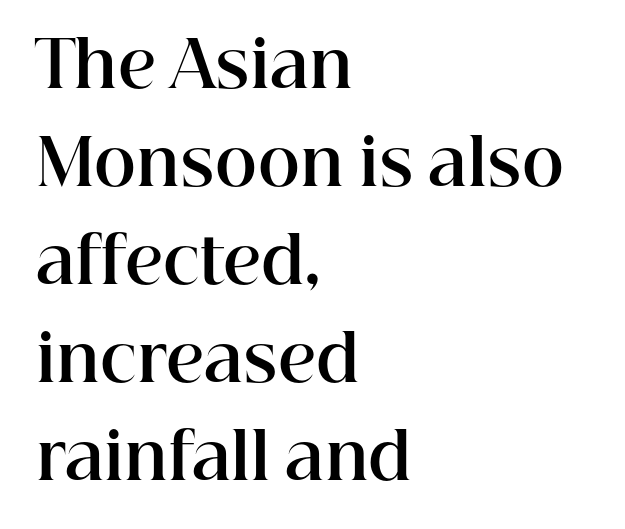
Q: Is the text bold? A: Yes.
Q: Is the text italic (slanted)? A: No, it is upright.
Q: Is the typeface a serif or a sans-serif typeface? A: Serif.
Q: Is the text underlined? A: No.
Q: How is the paragraph aligned? A: Left-aligned.
Q: Is the spacing between letters normal or unusually wide? A: Normal.
Q: Is the spacing between lines tight, normal or loose? A: Normal.
Q: Width (condensed, normal, or wide)? A: Normal.
Q: Stroke contrast? A: High.
Q: x-height? A: Medium.
Q: Monospaced? A: No.
